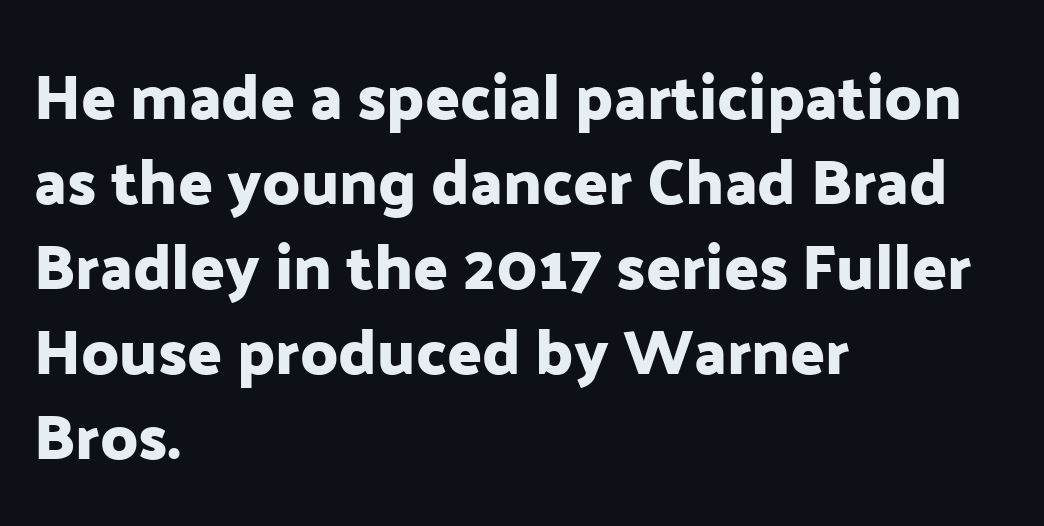
The image shows 64 px sans-serif type, upright; set left-aligned, normal line spacing (1.33x), normal letter spacing, not underlined; low stroke contrast and a medium x-height.
